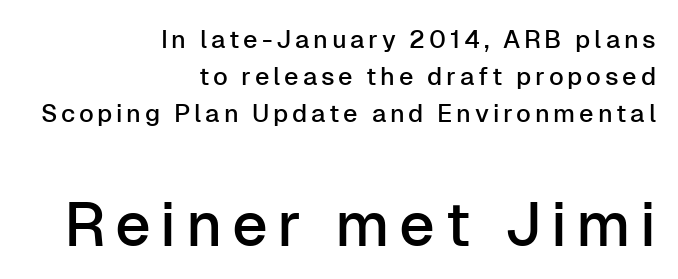
Q: Is the text italic (slanted)? A: No, it is upright.
Q: Is the typeface a serif or a sans-serif typeface? A: Sans-serif.
Q: Is the text underlined? A: No.
Q: How is the paragraph aligned? A: Right-aligned.
Q: Is the spacing between lines tight, normal or loose? A: Normal.
Q: Which block of text is set in a larger size, the first (top) or the second (bottom)? A: The second (bottom) one.
Q: Width (condensed, normal, or wide)? A: Normal.
Q: Stroke contrast? A: Low.
Q: x-height? A: Medium.
Q: Monospaced? A: No.
